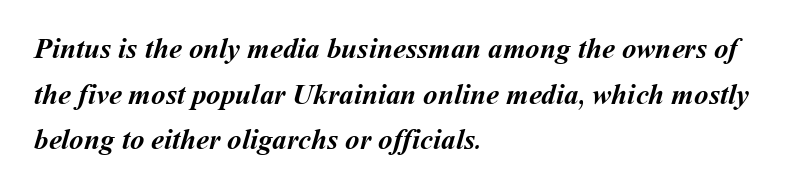
Does the leading feel generous? No, just average. The paragraph has a hard left edge and a soft right edge. Chunky letters — that's bold for sure. Each letter keeps its own natural width here, so spacing adapts to shape. Is the letter spacing exaggerated? No — it looks like the ordinary default.
